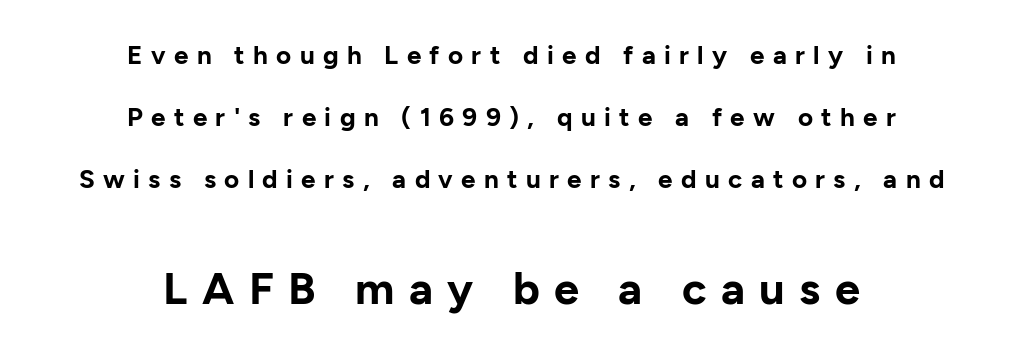
Q: Is the text bold? A: Yes.
Q: Is the text italic (slanted)? A: No, it is upright.
Q: Is the typeface a serif or a sans-serif typeface? A: Sans-serif.
Q: Is the text underlined? A: No.
Q: How is the paragraph aligned? A: Centered.
Q: Is the spacing between letters normal or unusually wide? A: Unusually wide.
Q: Is the spacing between lines tight, normal or loose? A: Loose.
Q: Which block of text is set in a larger size, the first (top) or the second (bottom)? A: The second (bottom) one.
Q: Width (condensed, normal, or wide)? A: Normal.
Q: Stroke contrast? A: Low.
Q: x-height? A: Medium.
Q: Monospaced? A: No.
